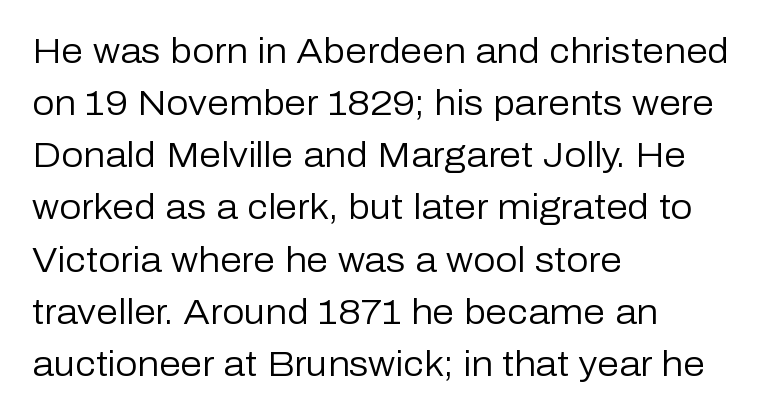
Regular leading. A bare baseline throughout the passage. Is the stroke heavy? The answer is a plain regular-or-lighter. Look at the tracking — it's just the regular setting, nothing added. Classification — sans serif.
